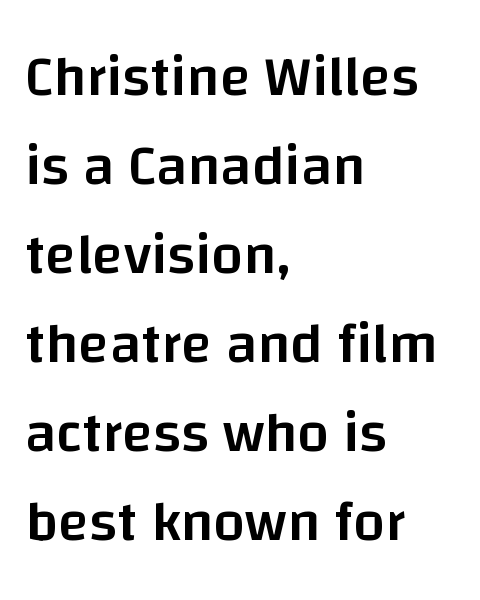
The image shows 57 px semibold sans-serif type, upright; set left-aligned, normal line spacing (1.56x), normal letter spacing, not underlined; low stroke contrast and a large x-height.
